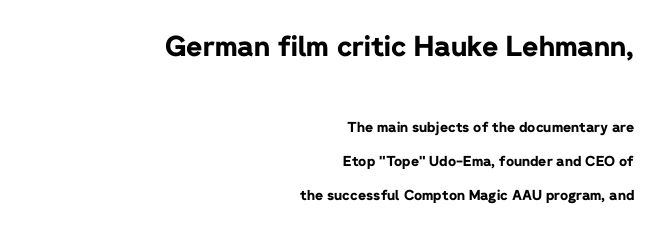
Every stem runs plumb, perpendicular to the baseline. Leading is clearly above the norm, producing a sparse column. If you drew a ruler down the right edge, every line would touch it. Caption: upper text group enlarged, lower text group reduced.
